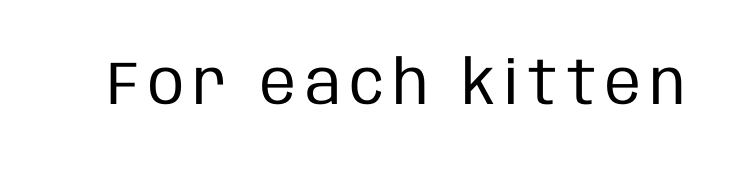
{"serif": "no", "italic": "no", "bold": "no", "weight": "regular", "width": "condensed", "stroke_contrast": "low", "x_height": "large", "monospaced": "no", "underline": "no", "glyph_px": 61}
